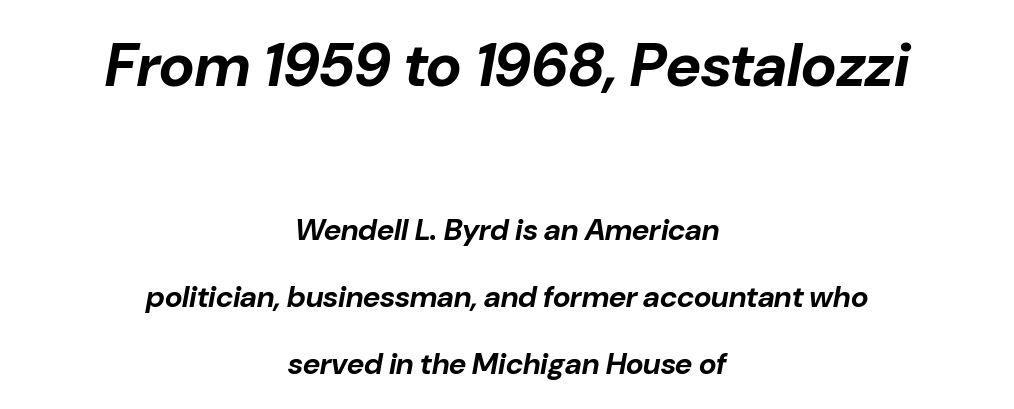
Heavy, bold letterforms. These lines were composed using italics. Letters rest on an invisible, unmarked baseline. Horizontal alignment here is central, giving a formal, balanced look. Do the characters align in a grid? No, the font is proportional. Is the letter spacing exaggerated? No — it looks like the ordinary default.
